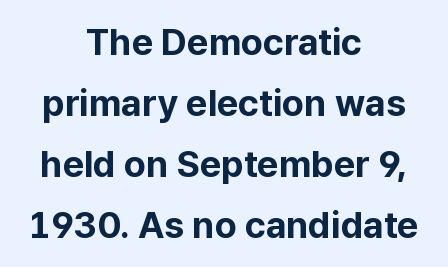
There is no visible air inserted between adjacent glyphs. Do the letters lean? They stand straight. This rendering features lettering with no underline. The block of text has a typical density, with ordinary space between rows. How heavy is the stroke? Heavy — this is a bold.
